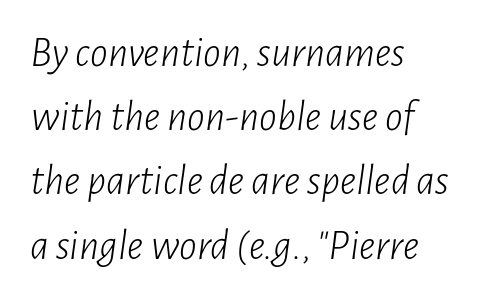
The image shows 44 px light, condensed type, italic (leaning right); set left-aligned, normal line spacing (1.46x), normal letter spacing, not underlined; low stroke contrast and a medium x-height.
